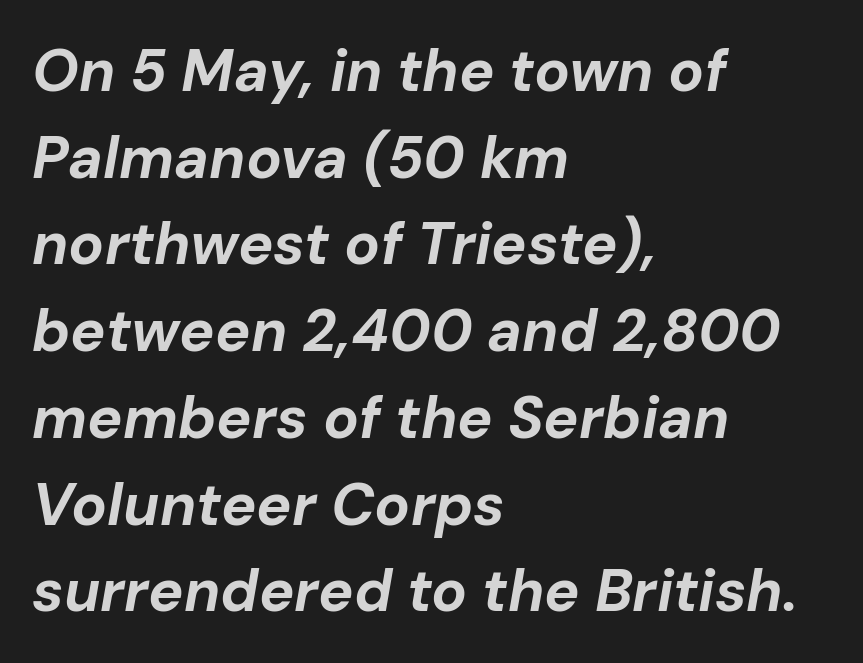
The image shows 59 px bold type, italic (leaning right); set left-aligned, normal line spacing (1.47x), normal letter spacing, not underlined; low stroke contrast and a medium x-height.
